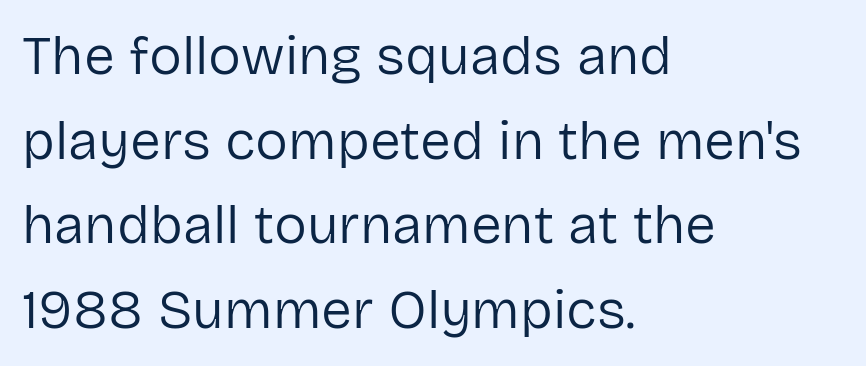
The image shows 55 px regular-weight sans-serif type, upright; set left-aligned, normal line spacing (1.54x), normal letter spacing, not underlined; low stroke contrast and a medium x-height.
